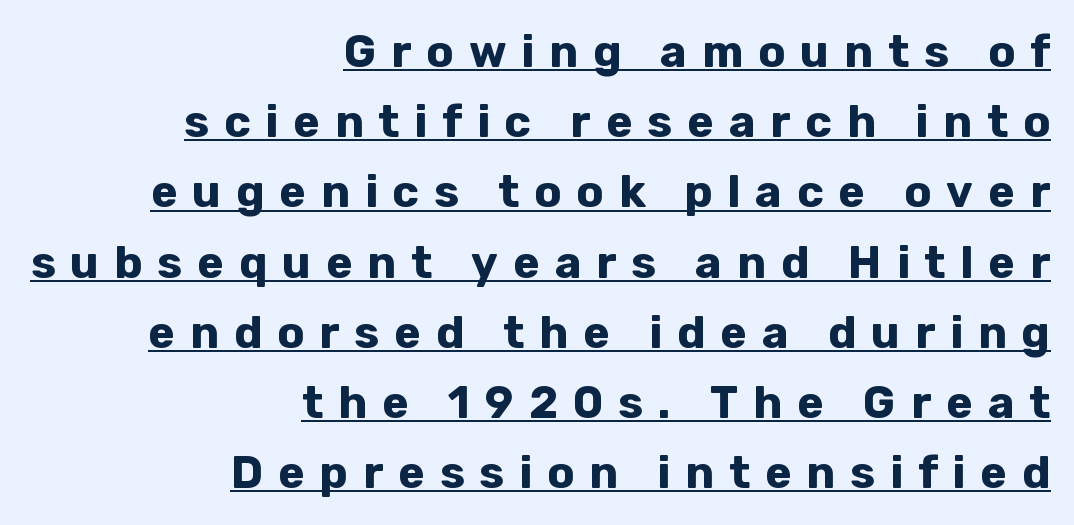
Q: Is the text bold? A: Yes.
Q: Is the text italic (slanted)? A: No, it is upright.
Q: Is the typeface a serif or a sans-serif typeface? A: Sans-serif.
Q: Is the text underlined? A: Yes.
Q: How is the paragraph aligned? A: Right-aligned.
Q: Is the spacing between letters normal or unusually wide? A: Unusually wide.
Q: Is the spacing between lines tight, normal or loose? A: Normal.
Q: Width (condensed, normal, or wide)? A: Normal.
Q: Stroke contrast? A: Low.
Q: x-height? A: Medium.
Q: Monospaced? A: No.
